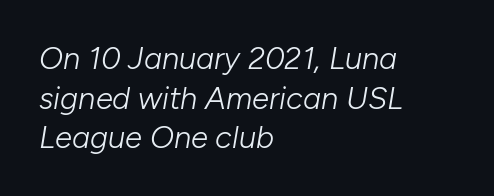
{"italic": "yes", "lean": "right", "slant_degrees": 10, "bold": "no", "weight": "light", "width": "normal", "stroke_contrast": "low", "x_height": "medium", "monospaced": "no", "underline": "no", "align": "left", "line_spacing": "normal", "line_spacing_ratio": 1.28, "letter_spacing": "normal", "letter_spacing_em": 0.0, "glyph_px": 31}
